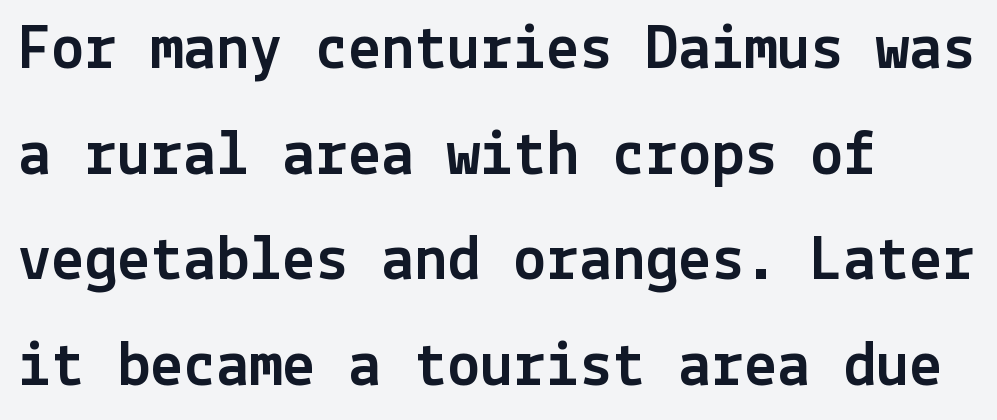
The image shows 66 px sans-serif type, upright; set left-aligned, normal line spacing (1.6x), normal letter spacing, not underlined; a medium x-height.
